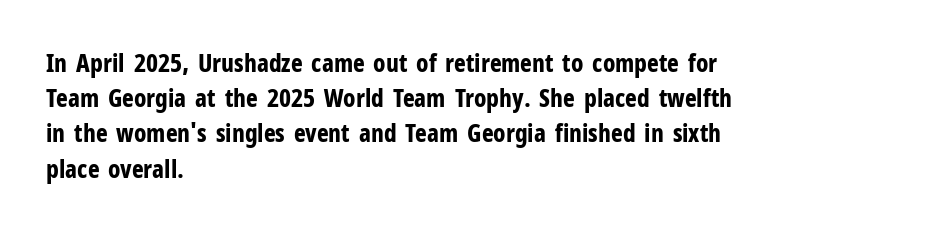
{"italic": "no", "bold": "yes", "underline": "no", "align": "left", "line_spacing": "normal", "line_spacing_ratio": 1.41, "letter_spacing": "normal", "letter_spacing_em": 0.0, "glyph_px": 25}
